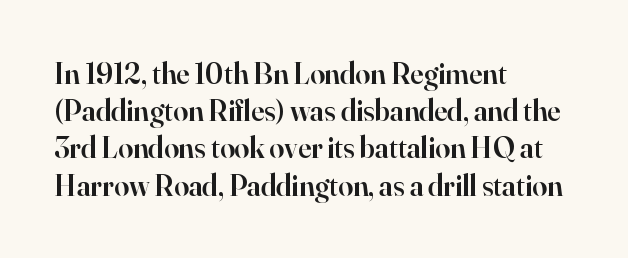
Students, note that the glyphs here touch the page at normal intervals. One-word summary of the alignment: left. Small tapered or slab feet sit at the stroke ends, so this counts as serif. Do the characters align in a grid? No, the font is proportional. Is the type bold? Partly — it's a semibold, heavier than regular but not fully bold. The font's upright variant was chosen for this text.
